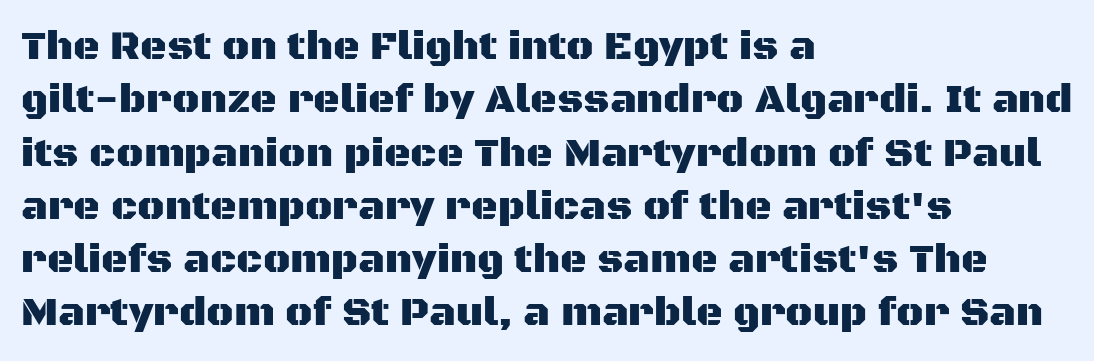
{"serif": "no", "italic": "no", "width": "normal", "stroke_contrast": "medium", "x_height": "large", "monospaced": "no", "underline": "no", "align": "left", "line_spacing": "normal", "line_spacing_ratio": 1.3, "letter_spacing": "normal", "letter_spacing_em": 0.0, "glyph_px": 41}
